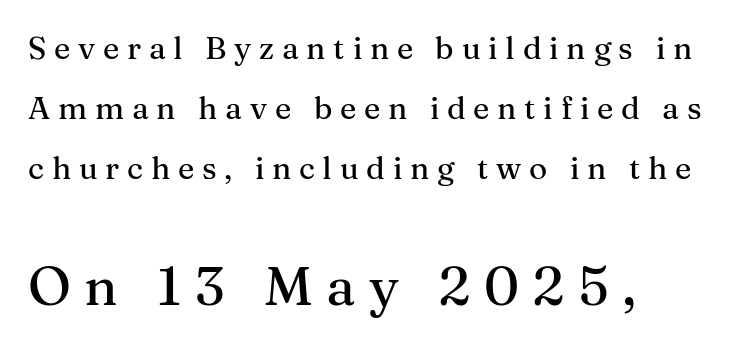
{"serif": "yes", "italic": "no", "width": "normal", "stroke_contrast": "medium", "x_height": "medium", "monospaced": "no", "underline": "no", "align": "left", "line_spacing": "loose", "line_spacing_ratio": 1.94, "letter_spacing": "wide", "letter_spacing_em": 0.25, "larger_block": "second", "size_ratio": 1.74, "glyph_px": 54}
